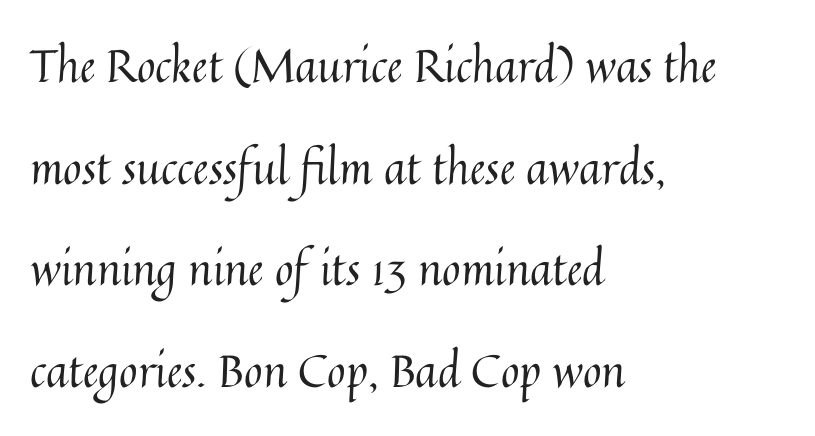
The text block is weighted toward the left margin, trailing off unevenly rightward. Is this a heavy cut? Hardly; it is regular or lighter. The passage shown is typed in a proportional face where columns would drift.
